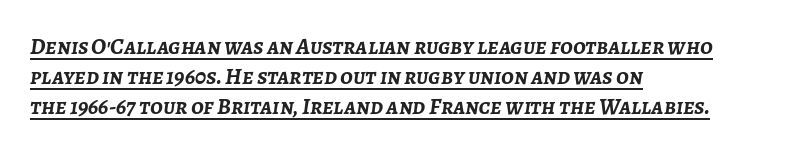
Q: Is the text bold? A: Yes.
Q: Is the text italic (slanted)? A: Yes, it leans right by about 7 degrees.
Q: Is the text underlined? A: Yes.
Q: How is the paragraph aligned? A: Left-aligned.
Q: Is the spacing between letters normal or unusually wide? A: Normal.
Q: Is the spacing between lines tight, normal or loose? A: Normal.
